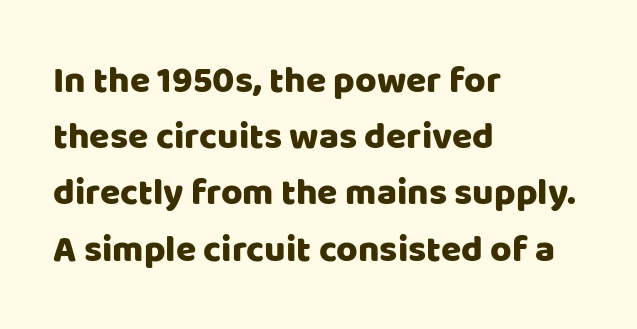
Q: Is the text italic (slanted)? A: No, it is upright.
Q: Is the typeface a serif or a sans-serif typeface? A: Sans-serif.
Q: Is the text underlined? A: No.
Q: How is the paragraph aligned? A: Left-aligned.
Q: Is the spacing between letters normal or unusually wide? A: Normal.
Q: Is the spacing between lines tight, normal or loose? A: Normal.
Q: Width (condensed, normal, or wide)? A: Normal.
Q: Stroke contrast? A: Low.
Q: x-height? A: Large.
Q: Monospaced? A: No.
